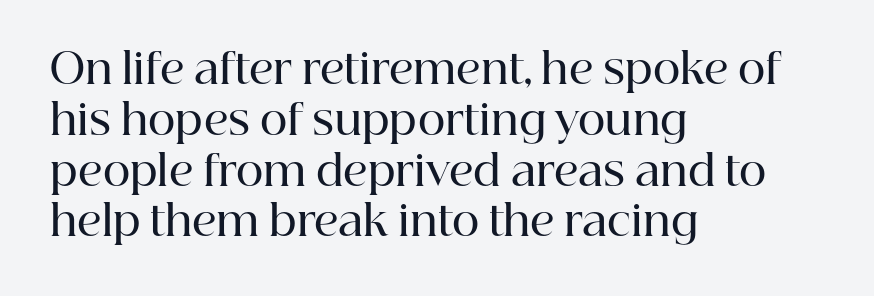
I'd call this a serif setting — the letters wear small feet. Reading down the block, your eye returns to a fixed left position each line. Lines of text with bare space underneath. A typesetter would mark this as roman, not italic.
